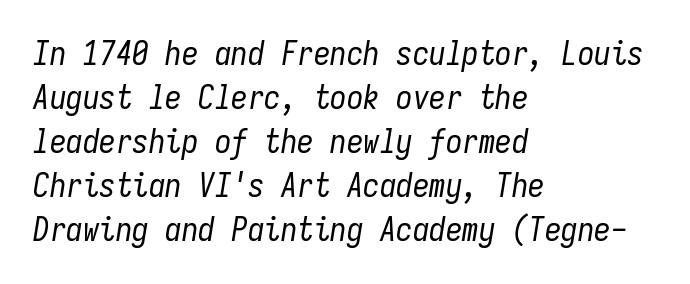
Glance below the letters and you will spot only blank space. Nothing unusual about the tracking: characters are spaced as the font intends. Italic: yes, the glyphs are oblique. The font sits on the lighter half of the weight spectrum, regular included. These lines are rendered in a fixed-pitch font. Regular leading.
